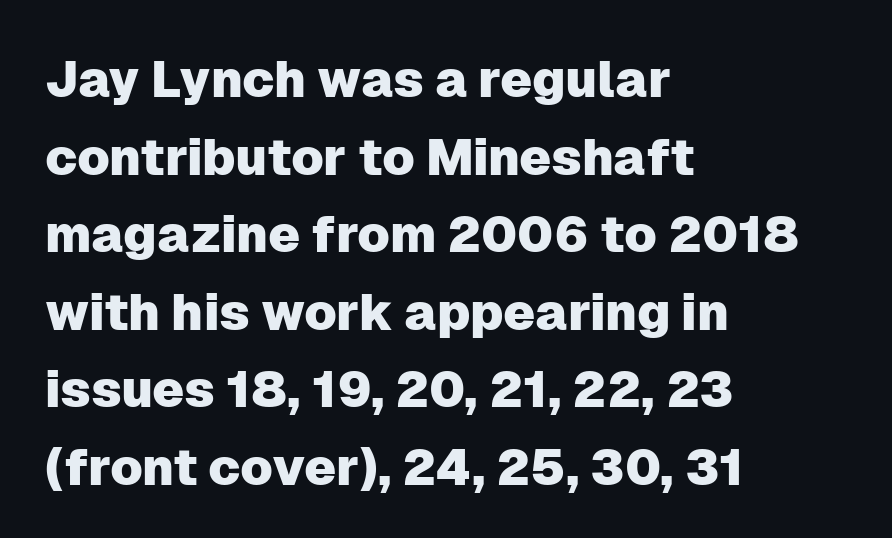
{"serif": "no", "italic": "no", "width": "normal", "stroke_contrast": "low", "x_height": "medium", "monospaced": "no", "underline": "no", "align": "left", "line_spacing": "normal", "line_spacing_ratio": 1.52, "letter_spacing": "normal", "letter_spacing_em": 0.0, "glyph_px": 51}
